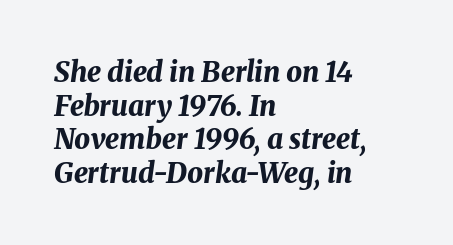
The image shows 28 px bold type, italic (leaning right); set left-aligned, line spacing 1.2x, normal letter spacing, not underlined; medium stroke contrast and a medium x-height.
